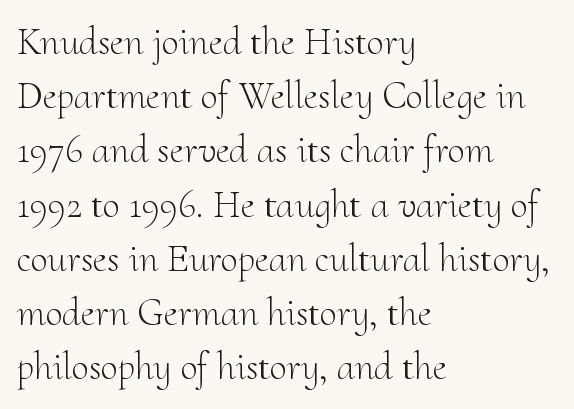
Q: Is the text bold? A: No.
Q: Is the text italic (slanted)? A: No, it is upright.
Q: Is the typeface a serif or a sans-serif typeface? A: Serif.
Q: Is the text underlined? A: No.
Q: How is the paragraph aligned? A: Left-aligned.
Q: Is the spacing between letters normal or unusually wide? A: Normal.
Q: Is the spacing between lines tight, normal or loose? A: Normal.
Q: Width (condensed, normal, or wide)? A: Normal.
Q: Stroke contrast? A: Medium.
Q: x-height? A: Small.
Q: Monospaced? A: No.
